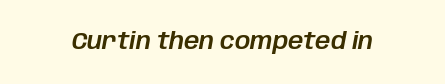
Q: Is the text italic (slanted)? A: Yes, it leans right by about 10 degrees.
Q: Is the text underlined? A: No.
Q: Is the spacing between letters normal or unusually wide? A: Normal.
